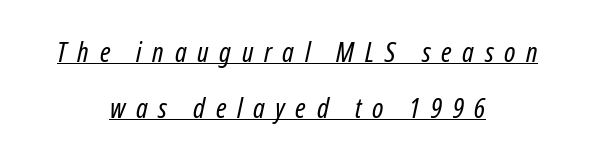
These lines stack symmetrically, like a column narrowing and widening about its center. This sample trades compactness for vertical openness between lines. How are the letters spaced? Widely, with obvious added tracking. Beneath each row of characters lies a ruled line.
